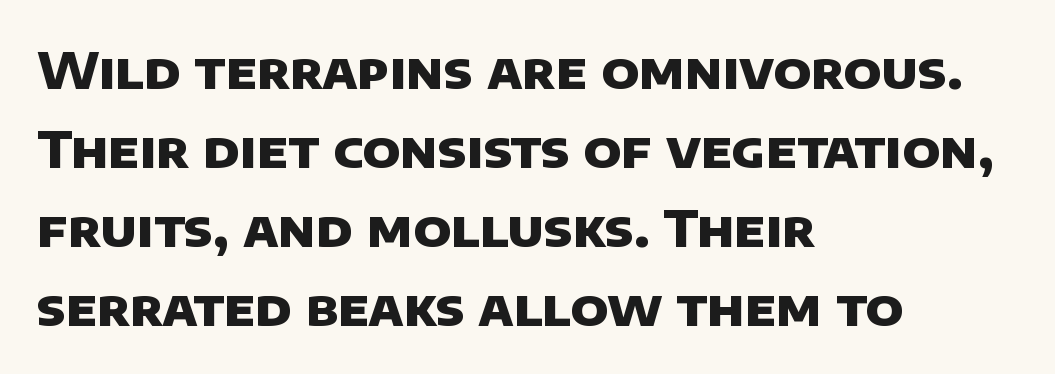
The image shows 50 px heavy sans-serif type; set left-aligned, normal line spacing (1.58x), normal letter spacing, not underlined; low stroke contrast and a large x-height.
